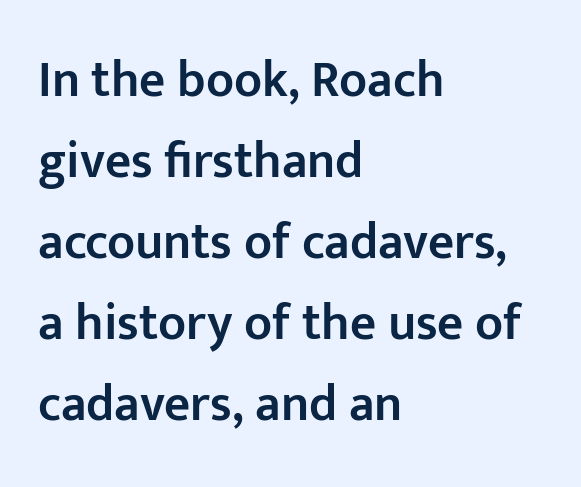
The image shows 51 px semibold sans-serif type, upright; set left-aligned, normal line spacing (1.59x), normal letter spacing, not underlined; low stroke contrast and a medium x-height.
